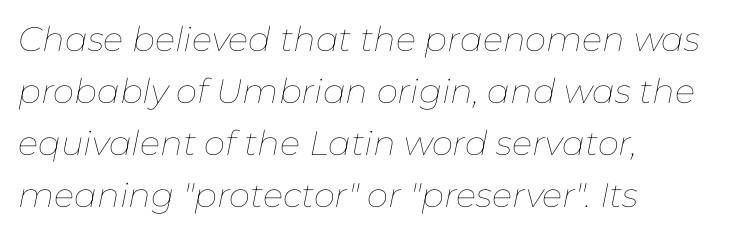
Q: Is the text bold? A: No.
Q: Is the text italic (slanted)? A: Yes, it leans right by about 11 degrees.
Q: Is the text underlined? A: No.
Q: How is the paragraph aligned? A: Left-aligned.
Q: Is the spacing between letters normal or unusually wide? A: Normal.
Q: Is the spacing between lines tight, normal or loose? A: Normal.
Q: Width (condensed, normal, or wide)? A: Normal.
Q: Stroke contrast? A: Low.
Q: x-height? A: Medium.
Q: Monospaced? A: No.
